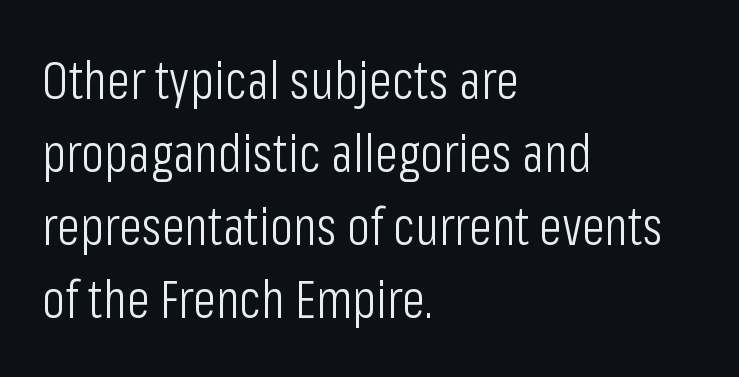
These lines were composed using upright roman letters. Regular leading. Varying glyph widths throughout — classic text-font behaviour. The lines are quadded left.
